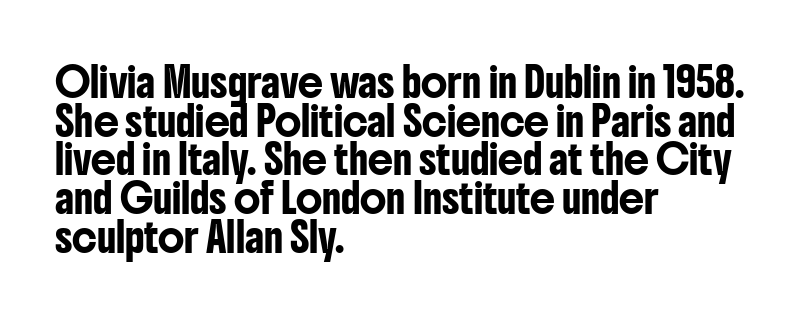
Line spacing here is normal. Unlike a traditional serif, this face leaves its strokes unadorned. The words here are not underlined. The lettering holds an erect, upright posture throughout. How are the letters spaced? Ordinarily, with no added tracking.
